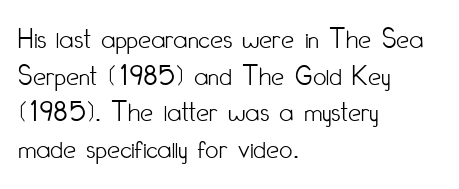
{"serif": "no", "italic": "no", "bold": "no", "weight": "light", "width": "condensed", "stroke_contrast": "low", "x_height": "small", "monospaced": "no", "underline": "no", "align": "left", "line_spacing": "normal", "line_spacing_ratio": 1.26, "letter_spacing": "normal", "letter_spacing_em": 0.0, "glyph_px": 29}
